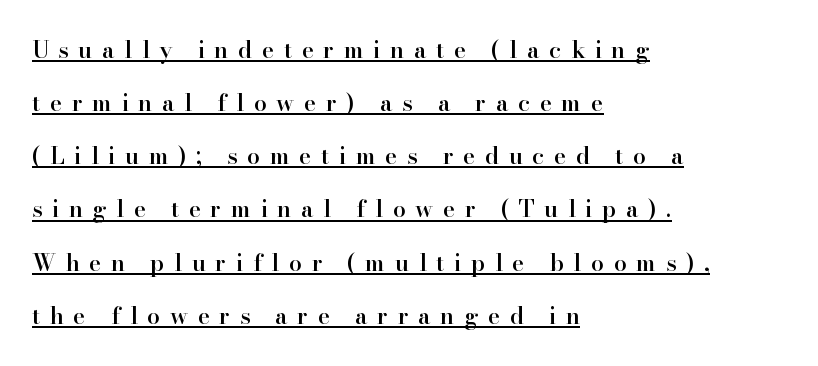
{"italic": "no", "bold": "semi", "underline": "yes", "align": "left", "line_spacing": "loose", "line_spacing_ratio": 2.31, "letter_spacing": "wide", "letter_spacing_em": 0.42, "glyph_px": 23}
